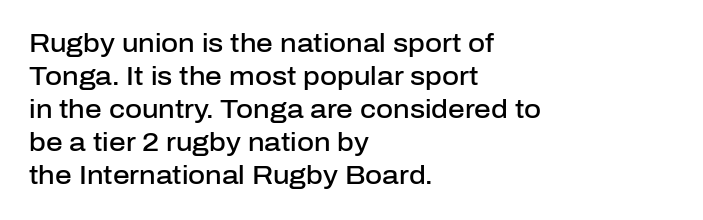
The space beneath each line is pristine and unruled. Notice how the stems are strictly vertical — no italics here. Weight: semibold (demi). Is the letter spacing exaggerated? No — it looks like the ordinary default. The line-height multiplier appears to be the usual default. Short and long lines alike share a common starting point at left.
